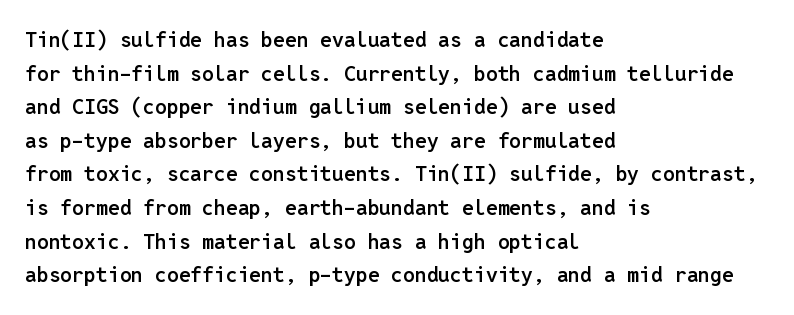
The image shows 21 px text type, upright; set left-aligned, normal line spacing (1.6x), normal letter spacing, not underlined.
